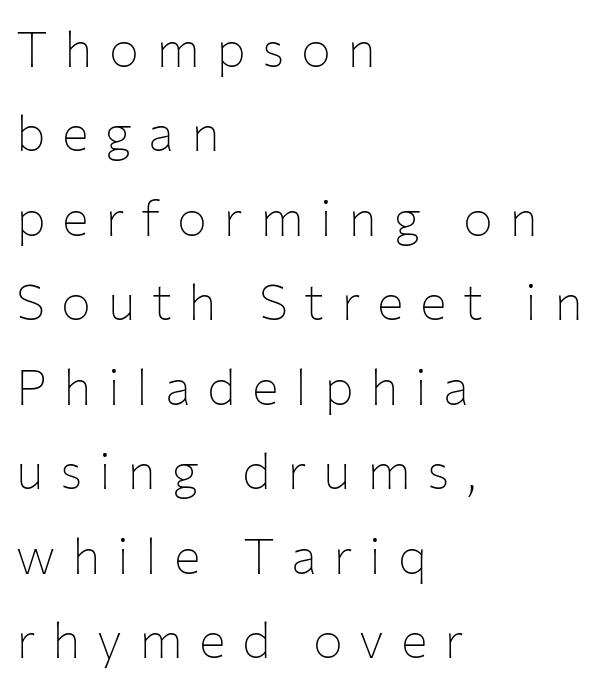
Notice how the passage keeps a crisp vertical edge on the left only. Do the characters align in a grid? No, the font is proportional. Loose tracking; the words dissolve into strings of separated letters. Regarding serifs, this sample does without them. It's the straight-up-and-down kind of type. Honestly, the row spacing looks completely unremarkable.
